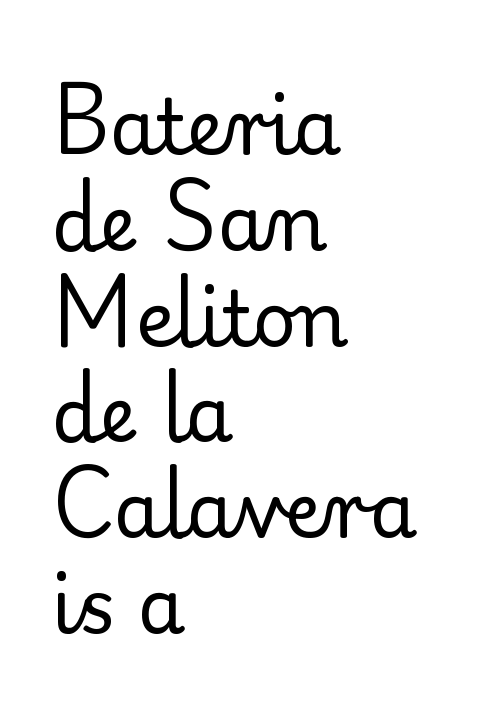
The image shows 76 px regular-weight serif type, upright; set left-aligned, normal line spacing (1.26x), normal letter spacing, not underlined; low stroke contrast and a small x-height.
